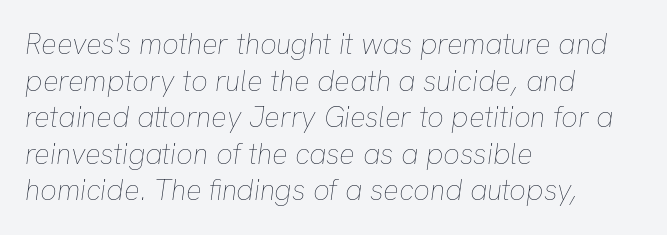
{"italic": "yes", "lean": "right", "slant_degrees": 8, "bold": "no", "weight": "thin", "width": "normal", "stroke_contrast": "low", "x_height": "medium", "monospaced": "no", "underline": "no", "align": "left", "line_spacing": "normal", "line_spacing_ratio": 1.26, "letter_spacing": "normal", "letter_spacing_em": 0.0, "glyph_px": 29}
